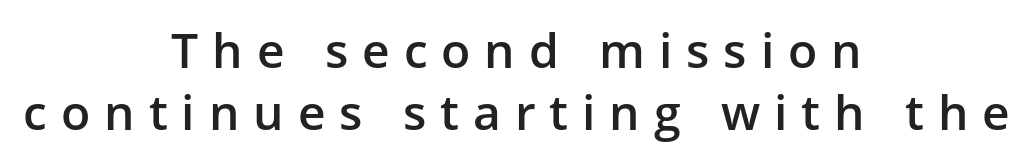
Q: Is the text bold? A: Semi-bold.
Q: Is the text italic (slanted)? A: No, it is upright.
Q: Is the typeface a serif or a sans-serif typeface? A: Sans-serif.
Q: Is the text underlined? A: No.
Q: How is the paragraph aligned? A: Centered.
Q: Is the spacing between letters normal or unusually wide? A: Unusually wide.
Q: Is the spacing between lines tight, normal or loose? A: Normal.
Q: Width (condensed, normal, or wide)? A: Normal.
Q: Stroke contrast? A: Low.
Q: x-height? A: Medium.
Q: Monospaced? A: No.
